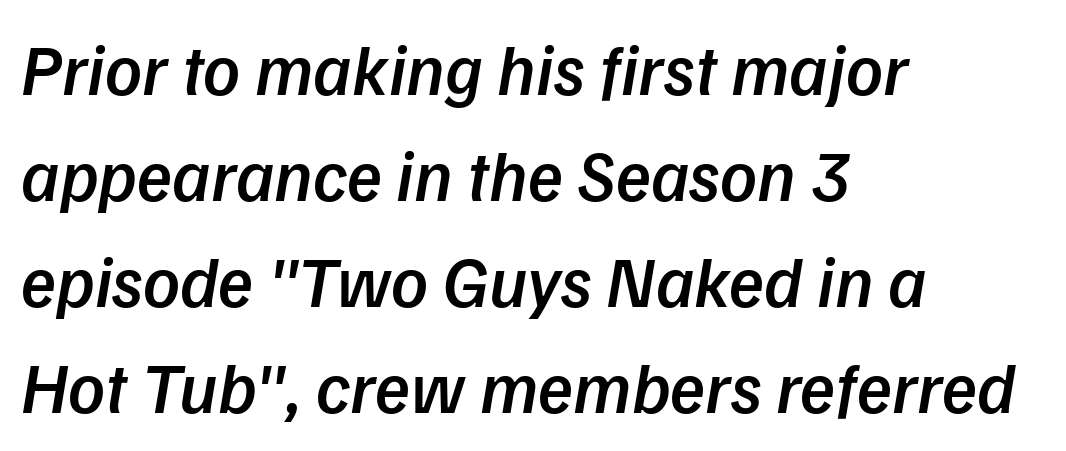
Q: Is the text bold? A: Semi-bold.
Q: Is the text italic (slanted)? A: Yes, it leans right by about 9 degrees.
Q: Is the text underlined? A: No.
Q: How is the paragraph aligned? A: Left-aligned.
Q: Is the spacing between letters normal or unusually wide? A: Normal.
Q: Is the spacing between lines tight, normal or loose? A: Normal.
Q: Width (condensed, normal, or wide)? A: Normal.
Q: Stroke contrast? A: Low.
Q: x-height? A: Medium.
Q: Monospaced? A: No.
